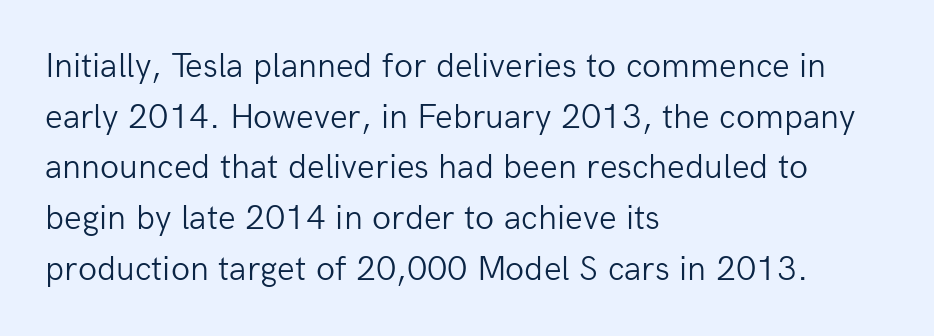
You can tell from the bare stems that sans-serif type was used. Think of a printed novel: that variable character pitch is what you see here. Typeset ragged right — the left edge is the straight one. Tracking here is standard; glyphs follow each other at the usual distance. Rule under the text: the space is simply empty. Is the type heavy? It reads as light-to-regular instead.
